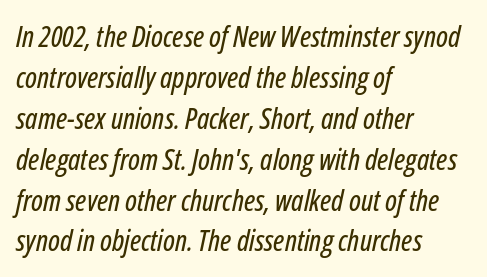
Q: Is the text italic (slanted)? A: Yes, it leans right by about 12 degrees.
Q: Is the text underlined? A: No.
Q: How is the paragraph aligned? A: Left-aligned.
Q: Is the spacing between letters normal or unusually wide? A: Normal.
Q: Is the spacing between lines tight, normal or loose? A: Normal.
Q: Width (condensed, normal, or wide)? A: Condensed.
Q: Stroke contrast? A: Low.
Q: x-height? A: Medium.
Q: Monospaced? A: No.
